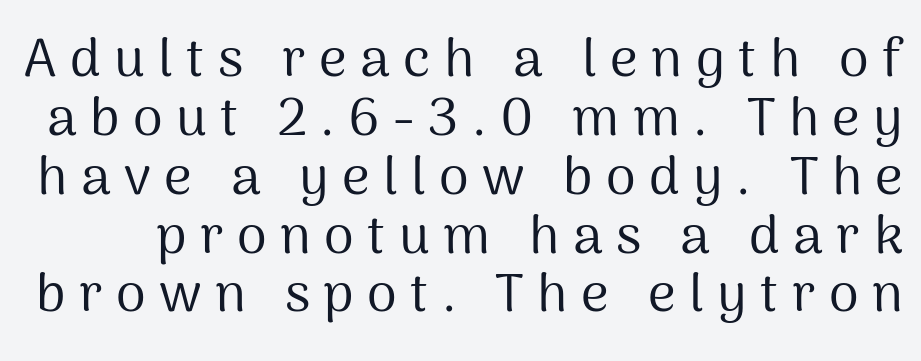
The passage shown has open, widely tracked lettering throughout. Typographically, this falls in the sans-serif category. The space between consecutive lines is stingy. Looks like regular typesetting: each glyph gets only the width it needs.
